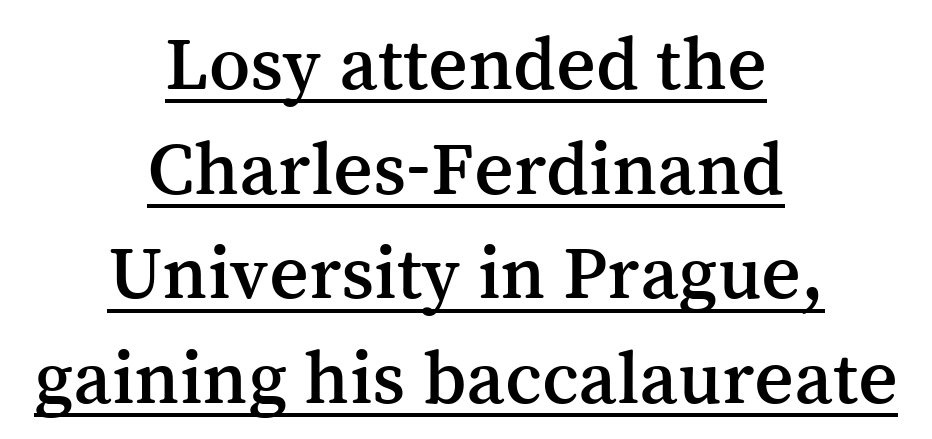
Q: Is the text italic (slanted)? A: No, it is upright.
Q: Is the typeface a serif or a sans-serif typeface? A: Serif.
Q: Is the text underlined? A: Yes.
Q: How is the paragraph aligned? A: Centered.
Q: Is the spacing between letters normal or unusually wide? A: Normal.
Q: Is the spacing between lines tight, normal or loose? A: Normal.
Q: Width (condensed, normal, or wide)? A: Normal.
Q: Stroke contrast? A: Medium.
Q: x-height? A: Medium.
Q: Monospaced? A: No.
